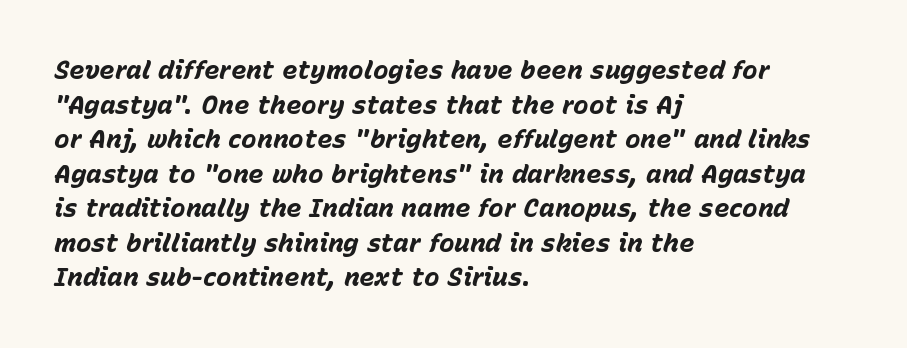
{"italic": "yes", "lean": "right", "slant_degrees": 15, "bold": "yes", "underline": "no", "align": "left", "line_spacing": "normal", "line_spacing_ratio": 1.33, "letter_spacing": "normal", "letter_spacing_em": 0.0, "glyph_px": 26}
